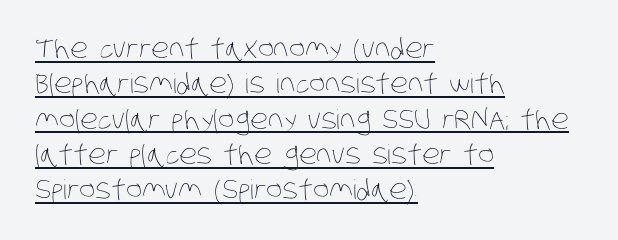
Q: Is the text bold? A: No.
Q: Is the text underlined? A: Yes.
Q: How is the paragraph aligned? A: Left-aligned.
Q: Is the spacing between letters normal or unusually wide? A: Normal.
Q: Is the spacing between lines tight, normal or loose? A: Normal.
